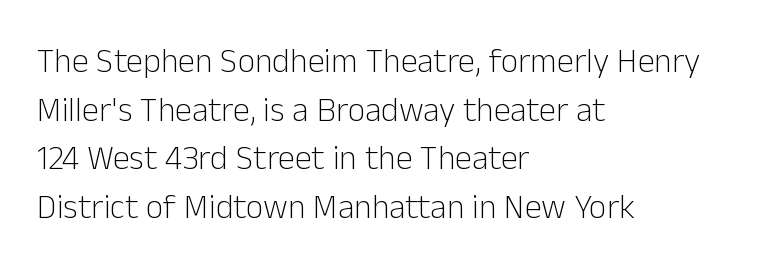
In CSS terms this would be text-align: left. Typographically, this falls in the sans-serif category. Characters remain perfectly vertical along every line. The face used here is proportionally spaced, like ordinary book or web type. What's the leading like? Ordinary, nothing unusual. Each stroke keeps to a modest, everyday thickness or less.
